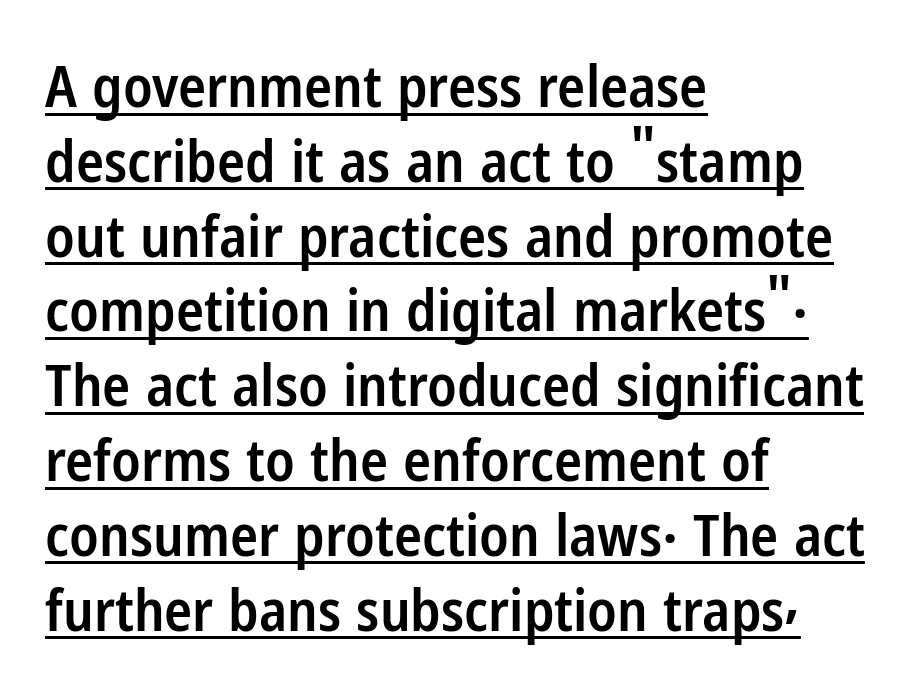
The image shows 58 px semibold, condensed sans-serif type, upright; set left-aligned, normal line spacing (1.29x), normal letter spacing, underlined; low stroke contrast and a medium x-height.
